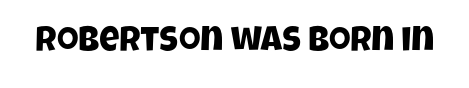
{"serif": "no", "width": "condensed", "stroke_contrast": "low", "x_height": "large", "monospaced": "no", "underline": "no", "letter_spacing": "normal", "letter_spacing_em": 0.0, "glyph_px": 35}
